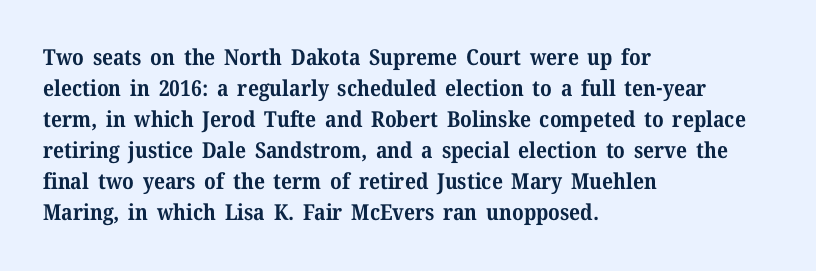
Ordinary non-slanted type is in use. The space between consecutive lines is moderate. The strokes are fattened all the way to bold. No extra tracking has been applied to these lines. Quick note: underline off. The typesetter chose a ragged-right arrangement here.
